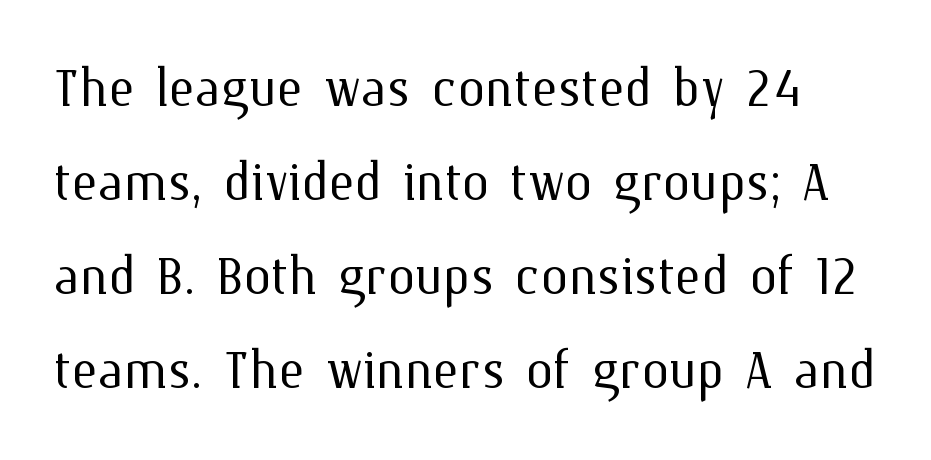
Ascenders rise straight up at ninety degrees. Words float on clear page, feet unadorned. Weight: in the light-to-regular range. Each letter keeps its own natural width here, so spacing adapts to shape. No extra tracking has been applied to these lines. A typesetter would call this leading conventional body-copy spacing.
